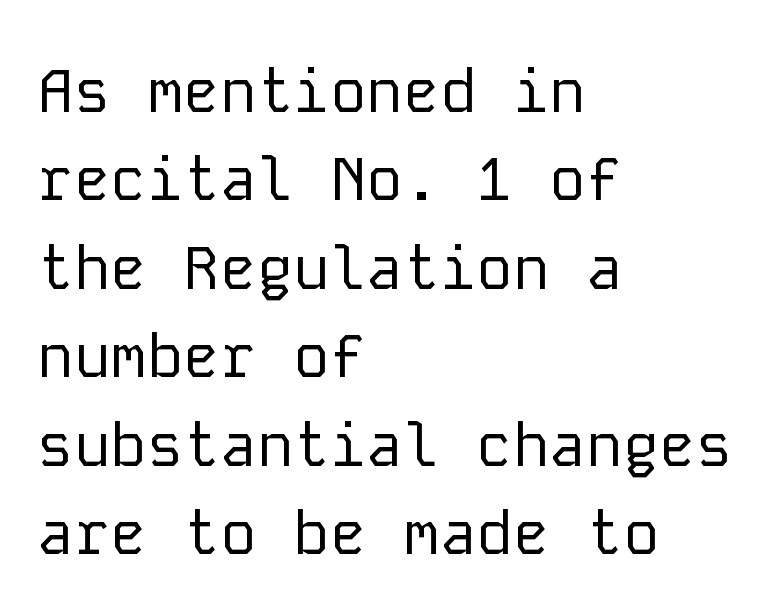
{"serif": "no", "italic": "no", "bold": "no", "weight": "regular", "width": "normal", "stroke_contrast": "low", "x_height": "medium", "monospaced": "yes", "underline": "no", "align": "left", "line_spacing": "normal", "line_spacing_ratio": 1.45, "letter_spacing": "normal", "letter_spacing_em": 0.0, "glyph_px": 61}
